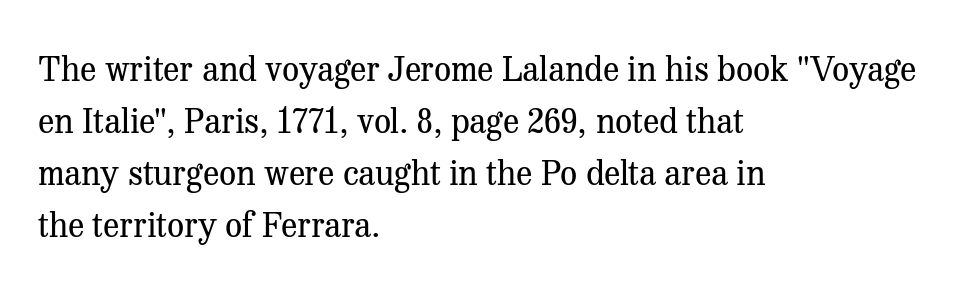
Q: Is the text bold? A: No.
Q: Is the text italic (slanted)? A: No, it is upright.
Q: Is the typeface a serif or a sans-serif typeface? A: Serif.
Q: Is the text underlined? A: No.
Q: How is the paragraph aligned? A: Left-aligned.
Q: Is the spacing between letters normal or unusually wide? A: Normal.
Q: Is the spacing between lines tight, normal or loose? A: Normal.
Q: Width (condensed, normal, or wide)? A: Normal.
Q: Stroke contrast? A: Medium.
Q: x-height? A: Medium.
Q: Monospaced? A: No.
